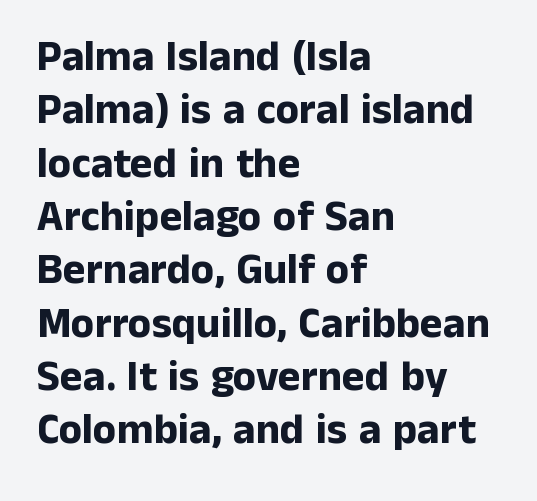
The image shows 43 px bold sans-serif type, upright; set left-aligned, line spacing 1.24x, normal letter spacing, not underlined; low stroke contrast and a medium x-height.
